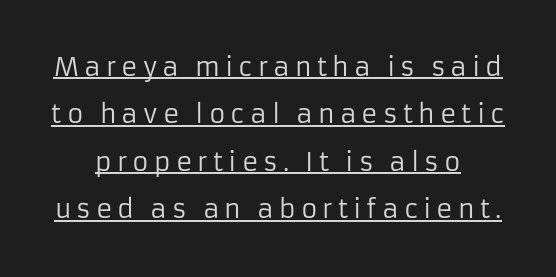
Q: Is the text bold? A: No.
Q: Is the text italic (slanted)? A: No, it is upright.
Q: Is the text underlined? A: Yes.
Q: How is the paragraph aligned? A: Centered.
Q: Is the spacing between letters normal or unusually wide? A: Unusually wide.
Q: Is the spacing between lines tight, normal or loose? A: Loose.
